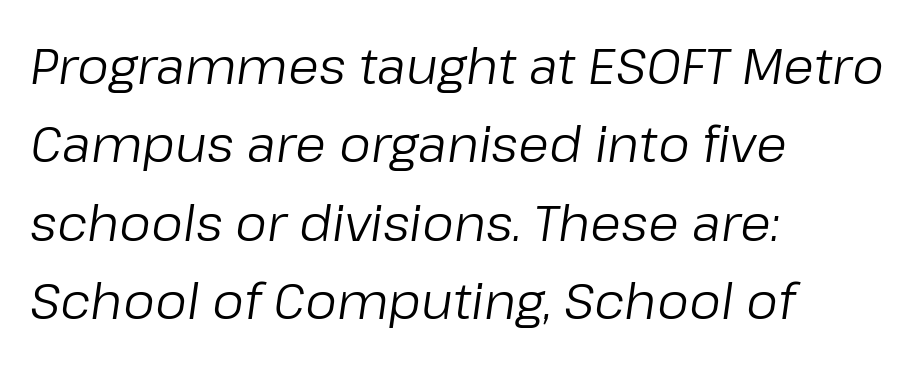
Q: Is the text bold? A: No.
Q: Is the text italic (slanted)? A: Yes, it leans right by about 8 degrees.
Q: Is the text underlined? A: No.
Q: How is the paragraph aligned? A: Left-aligned.
Q: Is the spacing between letters normal or unusually wide? A: Normal.
Q: Is the spacing between lines tight, normal or loose? A: Normal.
Q: Width (condensed, normal, or wide)? A: Normal.
Q: Stroke contrast? A: Low.
Q: x-height? A: Medium.
Q: Monospaced? A: No.
